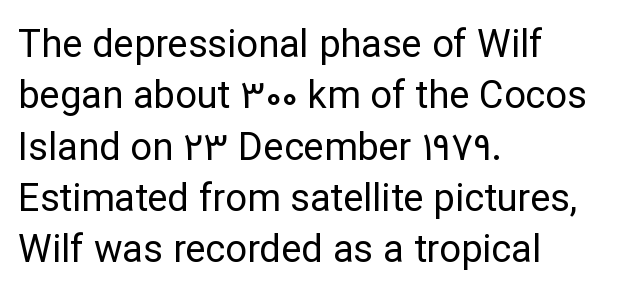
{"serif": "no", "italic": "no", "bold": "no", "weight": "regular", "width": "normal", "stroke_contrast": "low", "x_height": "medium", "monospaced": "no", "underline": "no", "align": "left", "line_spacing": "normal", "line_spacing_ratio": 1.35, "letter_spacing": "normal", "letter_spacing_em": 0.0, "glyph_px": 38}
